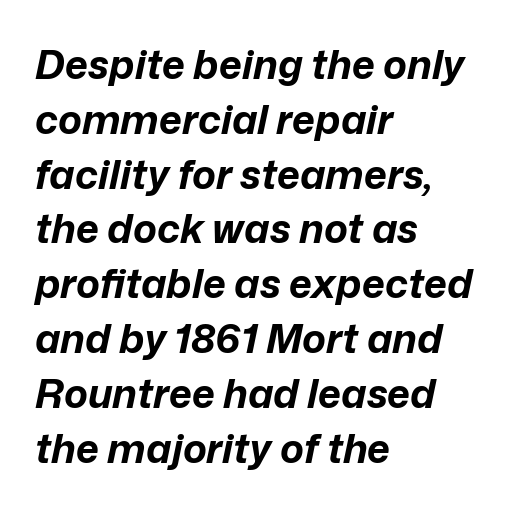
The image shows 40 px bold type, italic (leaning right); set left-aligned, normal line spacing (1.37x), normal letter spacing, not underlined; low stroke contrast and a medium x-height.
